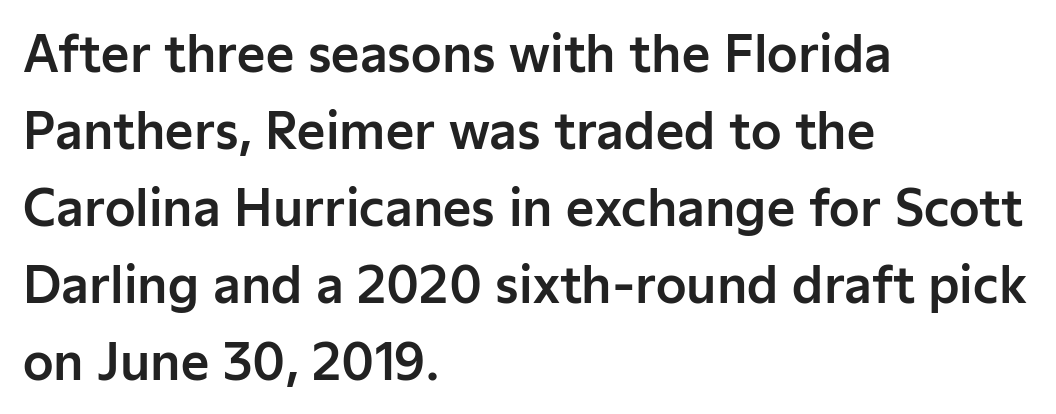
Q: Is the text italic (slanted)? A: No, it is upright.
Q: Is the typeface a serif or a sans-serif typeface? A: Sans-serif.
Q: Is the text underlined? A: No.
Q: How is the paragraph aligned? A: Left-aligned.
Q: Is the spacing between letters normal or unusually wide? A: Normal.
Q: Is the spacing between lines tight, normal or loose? A: Normal.
Q: Width (condensed, normal, or wide)? A: Normal.
Q: Stroke contrast? A: Low.
Q: x-height? A: Medium.
Q: Monospaced? A: No.
